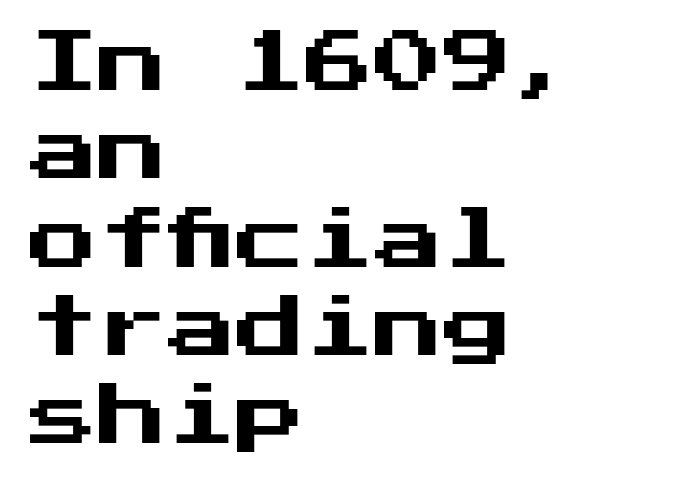
The image shows 69 px sans-serif type, upright; set left-aligned, normal line spacing (1.28x), normal letter spacing, not underlined; medium stroke contrast and a medium x-height.
